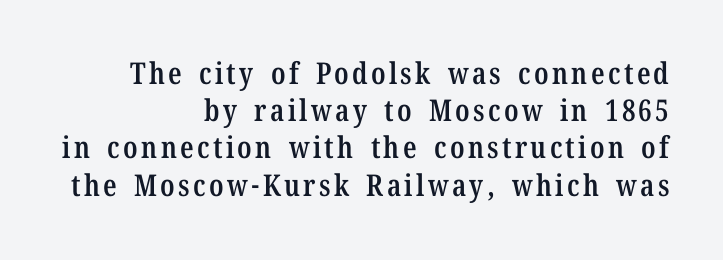
The image shows 30 px semibold, condensed serif type, upright; set right-aligned, line spacing 1.24x, not underlined; low stroke contrast and a medium x-height.
